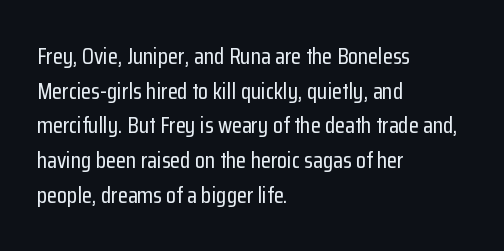
Students, observe: this is what conventionally led text looks like. Has an underline been added? It has not. Words appear dense and cohesive because spacing is normal. If you drew a ruler down the left edge, every line would touch it.
